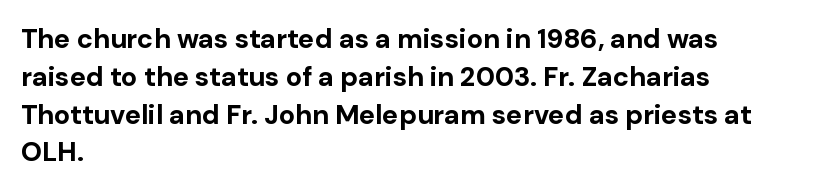
The image shows 27 px bold type, upright; set left-aligned, normal line spacing (1.4x), normal letter spacing, not underlined.
